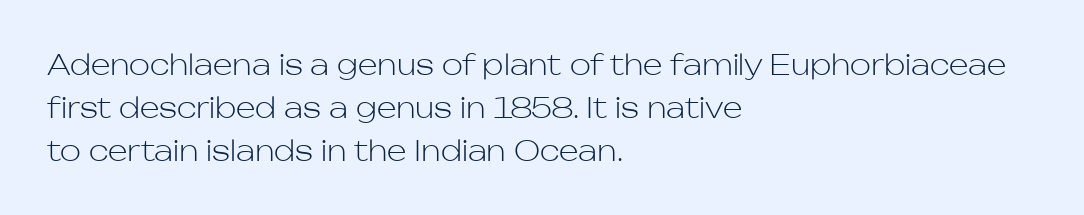
{"serif": "no", "italic": "no", "bold": "no", "weight": "light", "width": "normal", "stroke_contrast": "low", "x_height": "medium", "monospaced": "no", "underline": "no", "align": "left", "line_spacing": "normal", "line_spacing_ratio": 1.53, "letter_spacing": "normal", "letter_spacing_em": 0.0, "glyph_px": 28}
